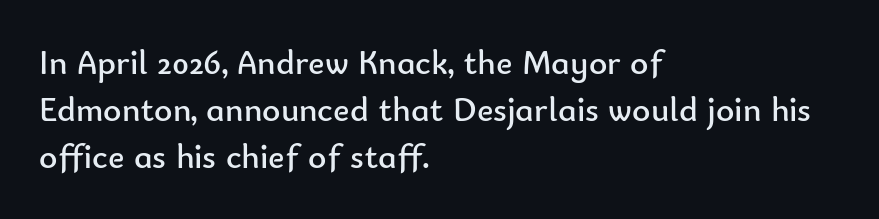
Descenders are the only things crossing below the line. How are the letters spaced? Ordinarily, with no added tracking. The typesetting does not lean heavy: it is not bold. You can tell from the bare stems that sans-serif type was used.
